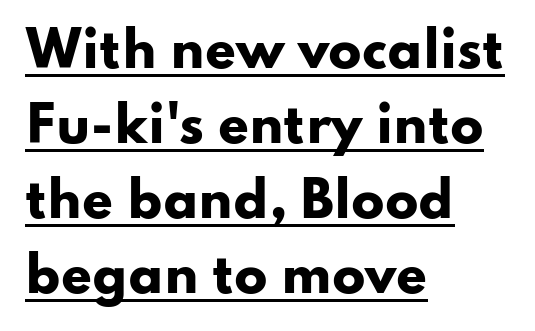
{"serif": "no", "italic": "no", "bold": "yes", "weight": "heavy", "width": "wide", "stroke_contrast": "low", "x_height": "small", "monospaced": "no", "underline": "yes", "align": "left", "line_spacing": "normal", "line_spacing_ratio": 1.53, "letter_spacing": "normal", "letter_spacing_em": 0.0, "glyph_px": 49}
